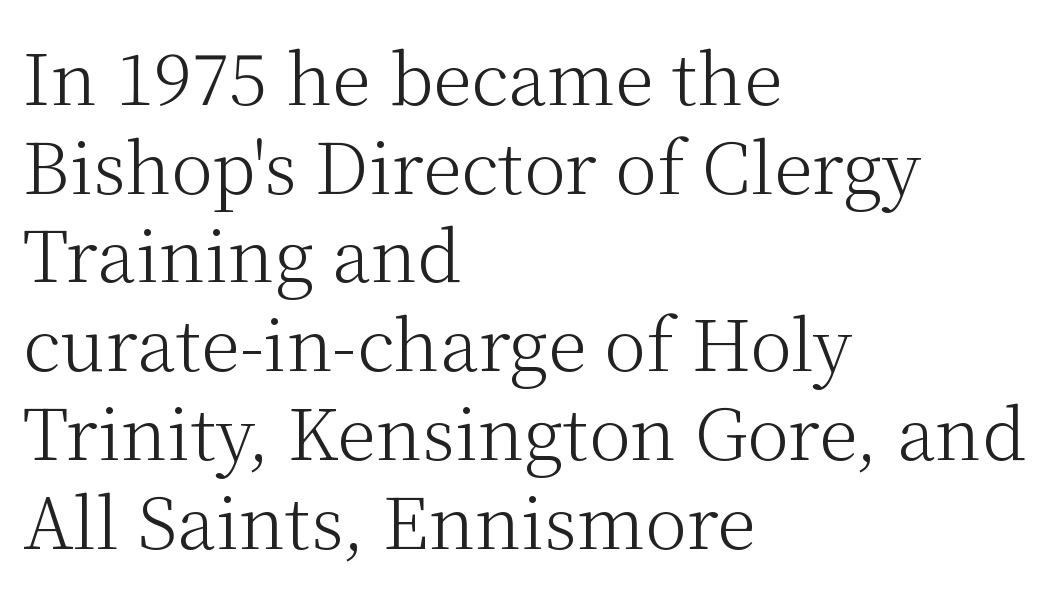
Line starts are locked; line ends wander. Is there much room between lines? A standard amount, neither cramped nor airy. This is not heavy type; no bold has been used. The gap between lines stays unmarked.
